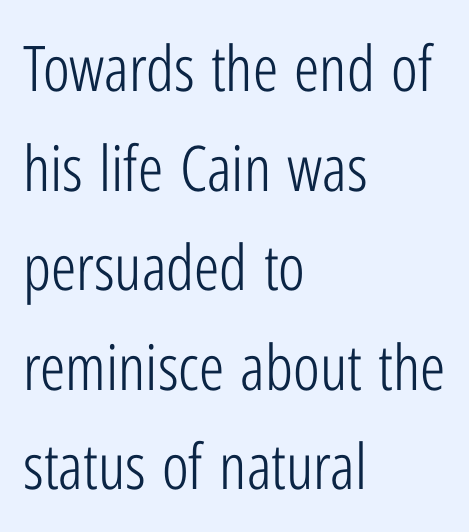
Letters rest on an invisible, unmarked baseline. A student would call this left alignment; a typographer would say flush left, rag right. The type sits square on the baseline with zero lean. Characters follow at the spacing the type designer built in.
